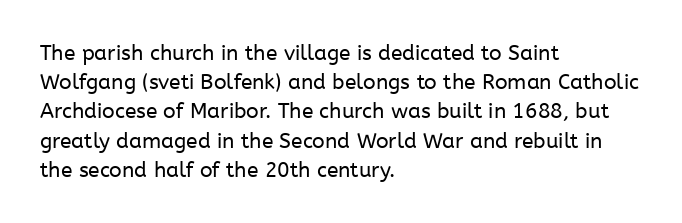
Q: Is the text bold? A: No.
Q: Is the text italic (slanted)? A: No, it is upright.
Q: Is the text underlined? A: No.
Q: How is the paragraph aligned? A: Left-aligned.
Q: Is the spacing between letters normal or unusually wide? A: Normal.
Q: Is the spacing between lines tight, normal or loose? A: Normal.
